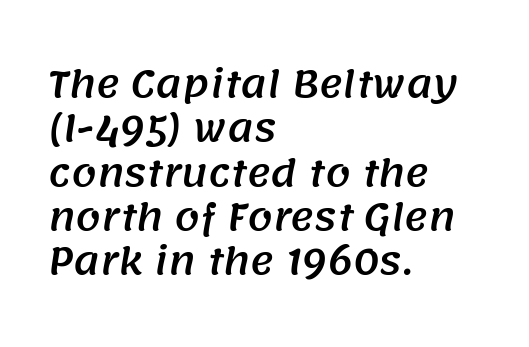
{"serif": "no", "width": "normal", "stroke_contrast": "medium", "x_height": "large", "monospaced": "no", "underline": "no", "align": "left", "line_spacing_ratio": 1.23, "letter_spacing": "normal", "letter_spacing_em": 0.0, "glyph_px": 36}
